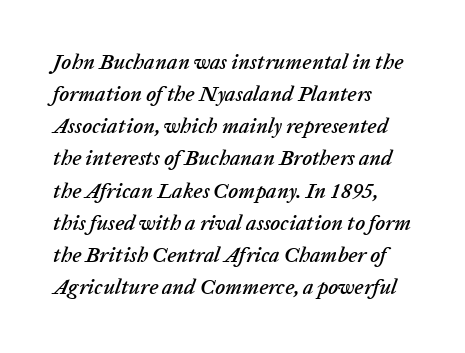
{"italic": "yes", "lean": "right", "slant_degrees": 20, "underline": "no", "align": "left", "line_spacing": "normal", "line_spacing_ratio": 1.53, "letter_spacing": "normal", "letter_spacing_em": 0.0, "glyph_px": 21}
